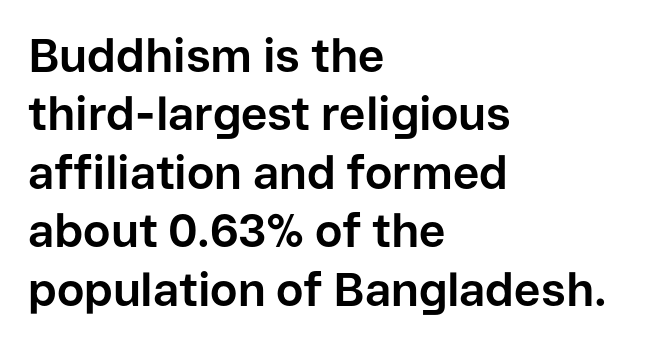
Q: Is the text bold? A: Yes.
Q: Is the text italic (slanted)? A: No, it is upright.
Q: Is the typeface a serif or a sans-serif typeface? A: Sans-serif.
Q: Is the text underlined? A: No.
Q: How is the paragraph aligned? A: Left-aligned.
Q: Is the spacing between letters normal or unusually wide? A: Normal.
Q: Is the spacing between lines tight, normal or loose? A: Normal.
Q: Width (condensed, normal, or wide)? A: Normal.
Q: Stroke contrast? A: Low.
Q: x-height? A: Medium.
Q: Monospaced? A: No.
